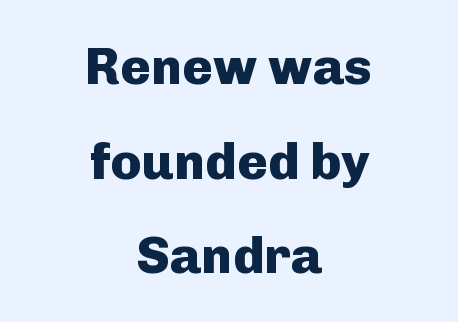
The image shows 52 px heavy sans-serif type, upright; set centered, line spacing 1.82x, normal letter spacing, not underlined; low stroke contrast and a medium x-height.
